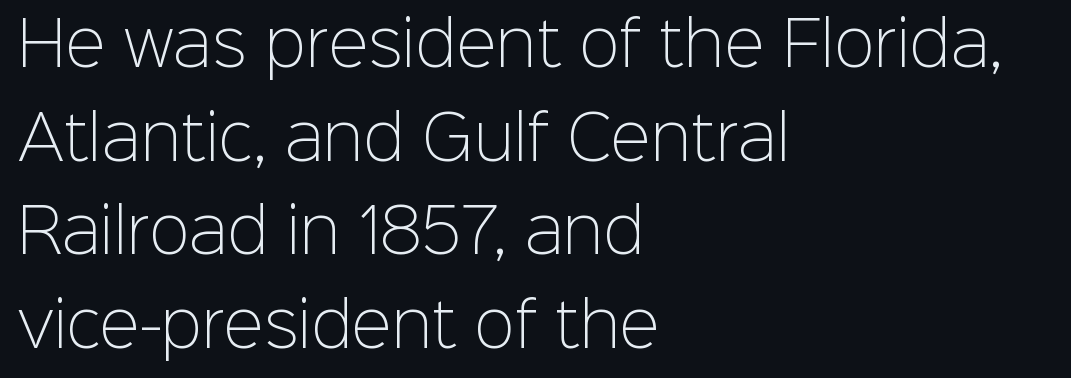
Descender tails drop into unmarked territory. Glyph-to-glyph distance matches everyday printed text. It's the straight-up-and-down kind of type. Line starts are locked; line ends wander. Line spacing here is normal. The type family on display is of the sans-serif kind.
